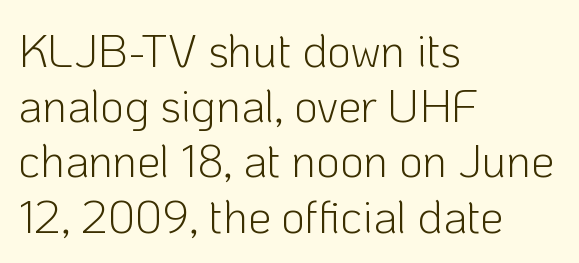
Q: Is the text bold? A: No.
Q: Is the text italic (slanted)? A: No, it is upright.
Q: Is the typeface a serif or a sans-serif typeface? A: Sans-serif.
Q: Is the text underlined? A: No.
Q: How is the paragraph aligned? A: Left-aligned.
Q: Is the spacing between letters normal or unusually wide? A: Normal.
Q: Width (condensed, normal, or wide)? A: Normal.
Q: Stroke contrast? A: Low.
Q: x-height? A: Medium.
Q: Monospaced? A: No.
